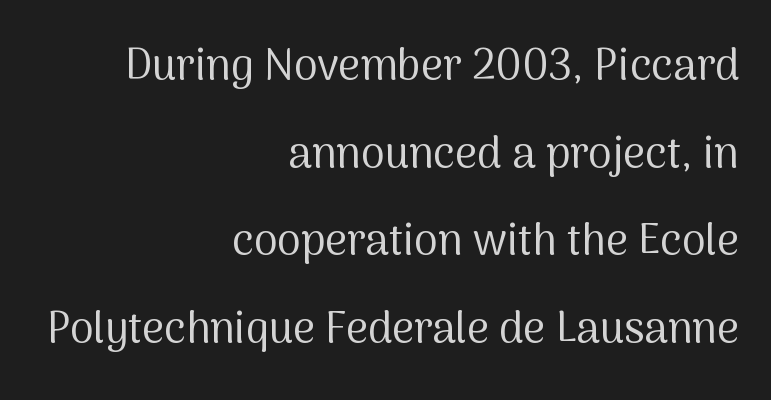
The image shows 43 px regular-weight sans-serif type, upright; set right-aligned, loose line spacing (2.04x), normal letter spacing, not underlined; medium stroke contrast and a medium x-height.
